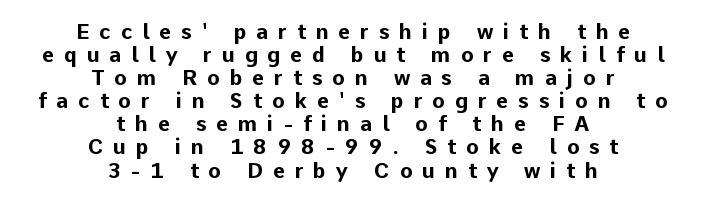
The typography opts for an upright posture over an oblique one. Summary of vertical rhythm: compact, with narrow interline spacing. Stroke thickness is high; the sample reads as a true bold. Glyph-to-glyph distance is far greater than everyday printed text. Has an underline been added? It has not. If you folded the block vertically in half, each line would mirror itself in length.
